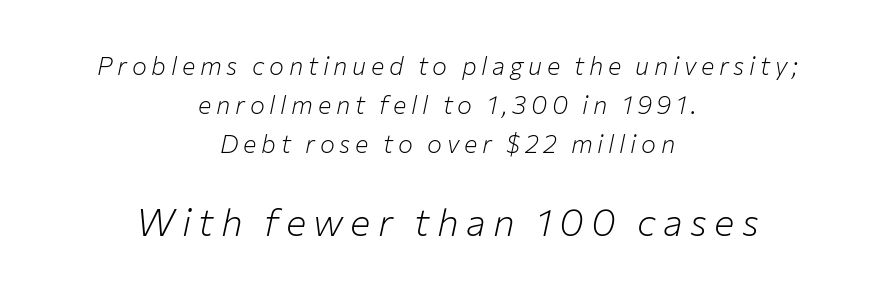
Is the block centered? Yes — each line is placed symmetrically about the middle. The face used here has a pronounced slope to its letters. This sample keeps an unexceptional amount of space between lines. Here the designer chose a conventional face with non-uniform glyph widths. Stems here are at most as thick as an everyday book face. Does the bottom block carry the larger type? Yes, it does.
